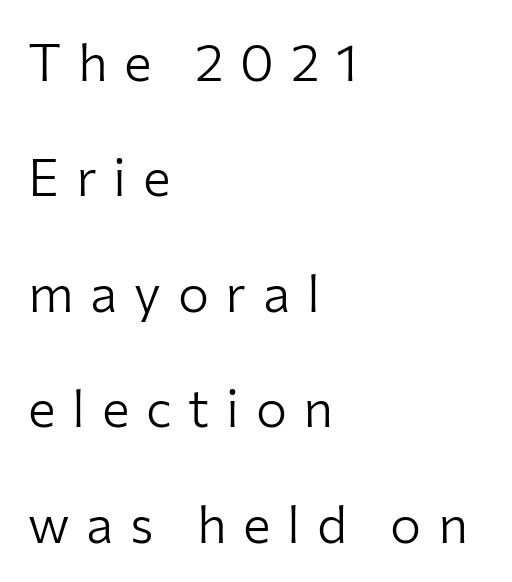
{"serif": "no", "italic": "no", "bold": "no", "weight": "light", "width": "normal", "stroke_contrast": "low", "x_height": "medium", "monospaced": "no", "underline": "no", "align": "left", "line_spacing": "loose", "line_spacing_ratio": 2.22, "letter_spacing": "wide", "letter_spacing_em": 0.32, "glyph_px": 52}
